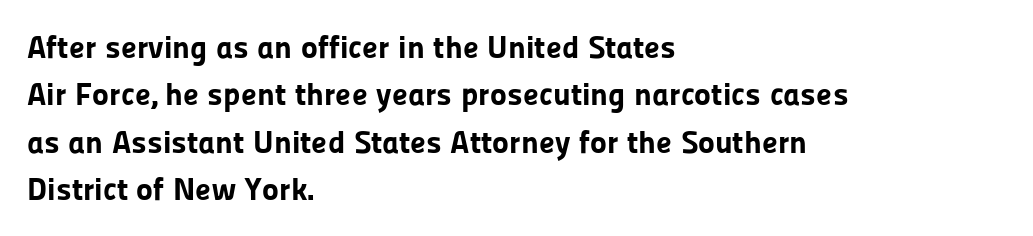
{"serif": "no", "italic": "no", "bold": "yes", "weight": "bold", "width": "normal", "stroke_contrast": "low", "x_height": "medium", "monospaced": "no", "underline": "no", "align": "left", "line_spacing": "normal", "line_spacing_ratio": 1.48, "letter_spacing": "normal", "letter_spacing_em": 0.0, "glyph_px": 32}
